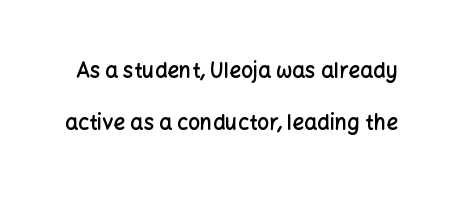
If you drew a line through each stem, it would be perfectly vertical. The rendering uses a large line-height, opening up the rows. Set as a demibold, roughly 600 on the weight scale. Descenders hang freely into open space. Characters follow at the spacing the type designer built in.
